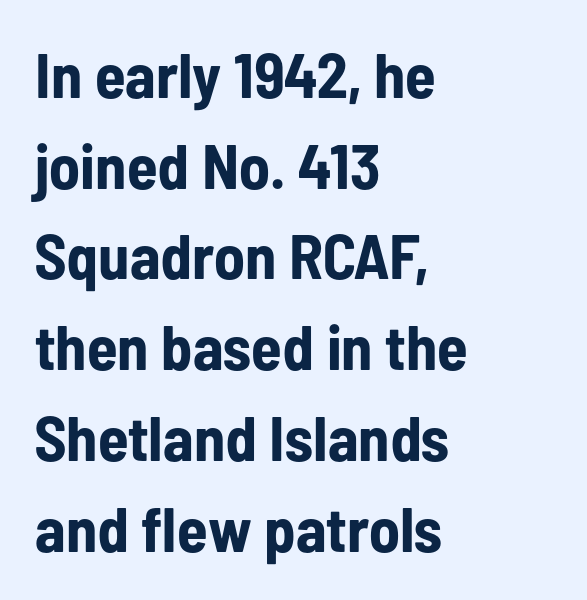
The image shows 63 px bold, condensed sans-serif type, upright; set left-aligned, normal line spacing (1.44x), normal letter spacing, not underlined; low stroke contrast and a medium x-height.
